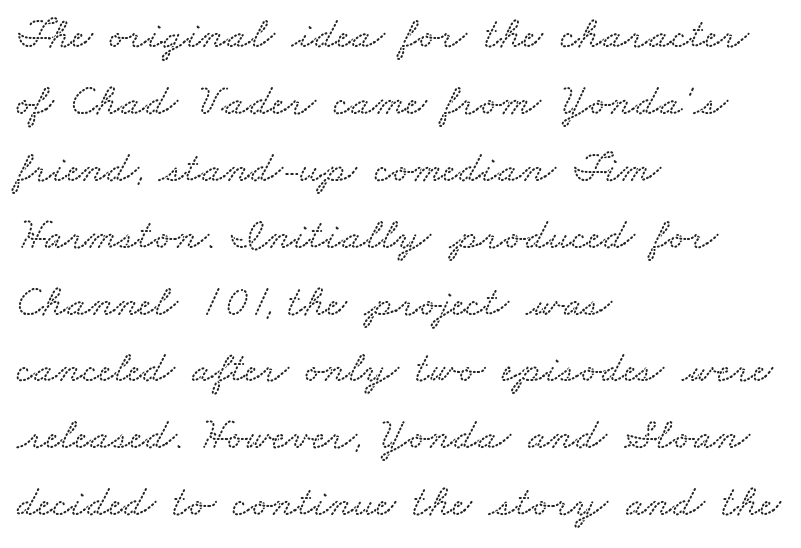
{"width": "wide", "stroke_contrast": "low", "x_height": "small", "monospaced": "no", "underline": "no", "align": "left", "line_spacing": "normal", "line_spacing_ratio": 1.52, "letter_spacing": "normal", "letter_spacing_em": 0.0, "glyph_px": 44}
